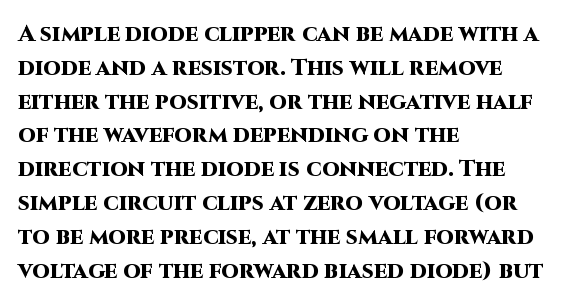
The image shows 23 px bold type, upright; set left-aligned, normal line spacing (1.47x), normal letter spacing, not underlined.
